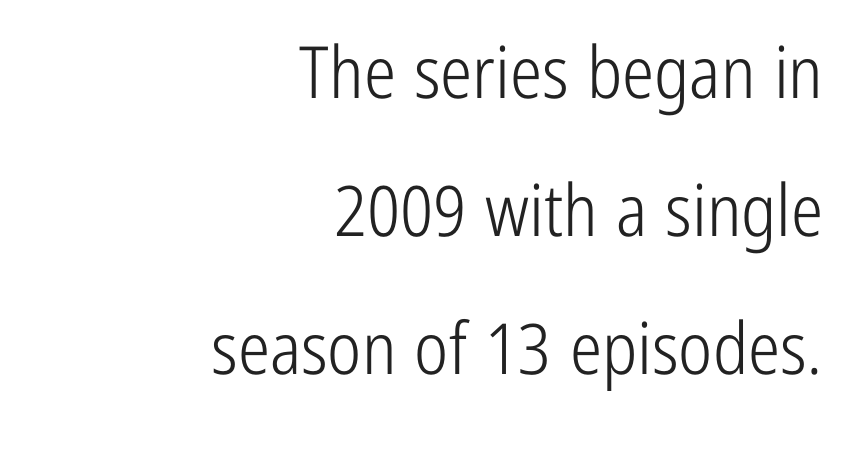
{"serif": "no", "italic": "no", "bold": "no", "weight": "light", "width": "condensed", "stroke_contrast": "low", "x_height": "medium", "monospaced": "no", "underline": "no", "align": "right", "line_spacing": "loose", "line_spacing_ratio": 1.92, "letter_spacing": "normal", "letter_spacing_em": 0.0, "glyph_px": 72}
